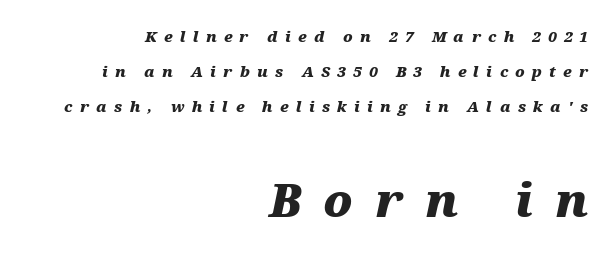
Loosely led — the rows are spread out. The text block is weighted toward the right margin, trailing off unevenly leftward. This sample has the flowing, uneven cadence of proportional lettering. Slant detected: the letters are inclined. Larger block? The one below; the one above is distinctly smaller. Caption: bold face, heavy strokes.
